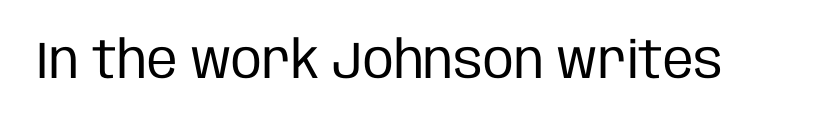
Q: Is the text bold? A: No.
Q: Is the text italic (slanted)? A: No, it is upright.
Q: Is the typeface a serif or a sans-serif typeface? A: Sans-serif.
Q: Is the text underlined? A: No.
Q: Is the spacing between letters normal or unusually wide? A: Normal.
Q: Width (condensed, normal, or wide)? A: Condensed.
Q: Stroke contrast? A: Low.
Q: x-height? A: Large.
Q: Monospaced? A: No.
